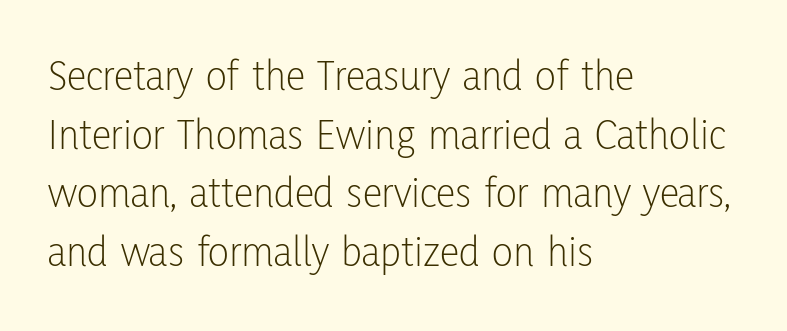
Q: Is the text bold? A: No.
Q: Is the text italic (slanted)? A: No, it is upright.
Q: Is the typeface a serif or a sans-serif typeface? A: Sans-serif.
Q: Is the text underlined? A: No.
Q: How is the paragraph aligned? A: Left-aligned.
Q: Is the spacing between letters normal or unusually wide? A: Normal.
Q: Is the spacing between lines tight, normal or loose? A: Normal.
Q: Width (condensed, normal, or wide)? A: Condensed.
Q: Stroke contrast? A: Low.
Q: x-height? A: Medium.
Q: Monospaced? A: No.
